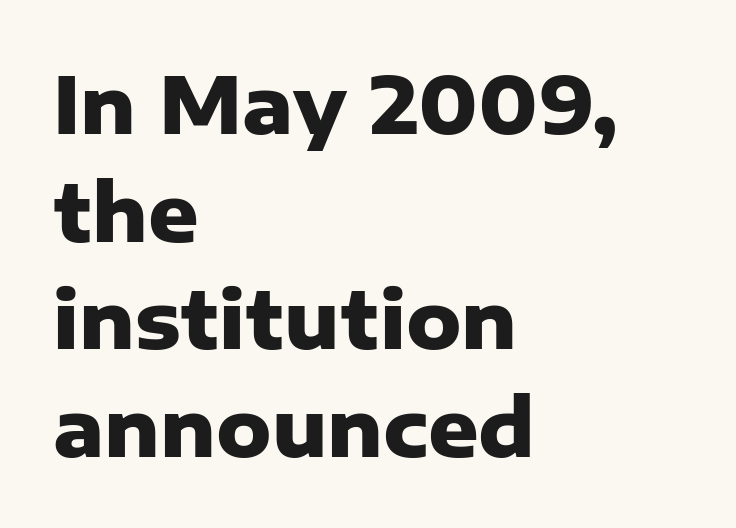
Type style note: lacks serifs. The tracking reads as untouched default to a designer's eye. This rendering uses left alignment, leaving the right contour irregular. The designer left line spacing at the default.
